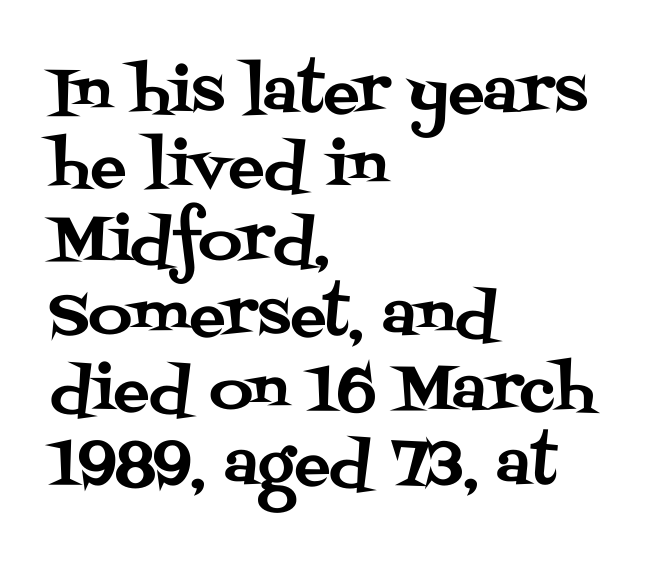
Looks like regular typesetting: each glyph gets only the width it needs. The area under the type is left untouched. Honestly, the letter spacing is just normal — you wouldn't notice it. Does the type have serifs? Yes, each stem ends in a small foot. This rendering uses left alignment, leaving the right contour irregular. Does the lettering tilt? It doesn't — this is upright.
